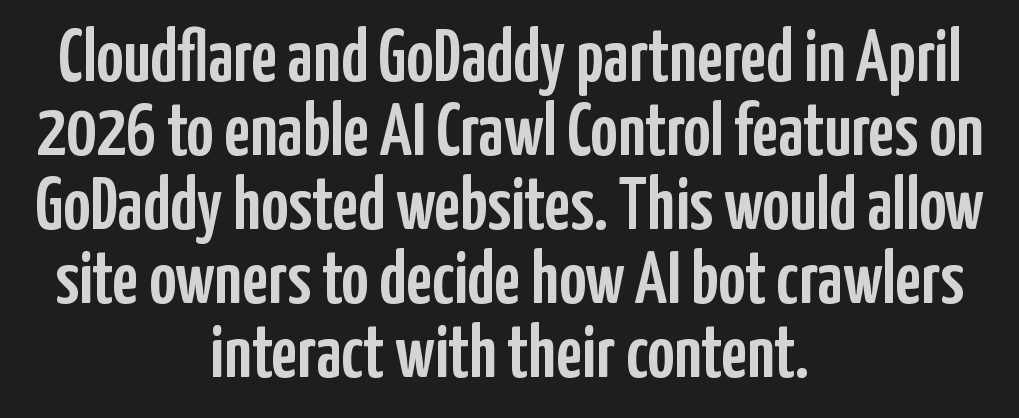
Each row of text sits above clean, open space. Horizontally, the lines are justified to the midpoint only. What's the leading like? Squeezed, with rows nearly overlapping. Characters follow at the spacing the type designer built in. Notice how the stems are strictly vertical — no italics here. Is this a fixed-width face? No — the glyphs have proportional, varying widths.
